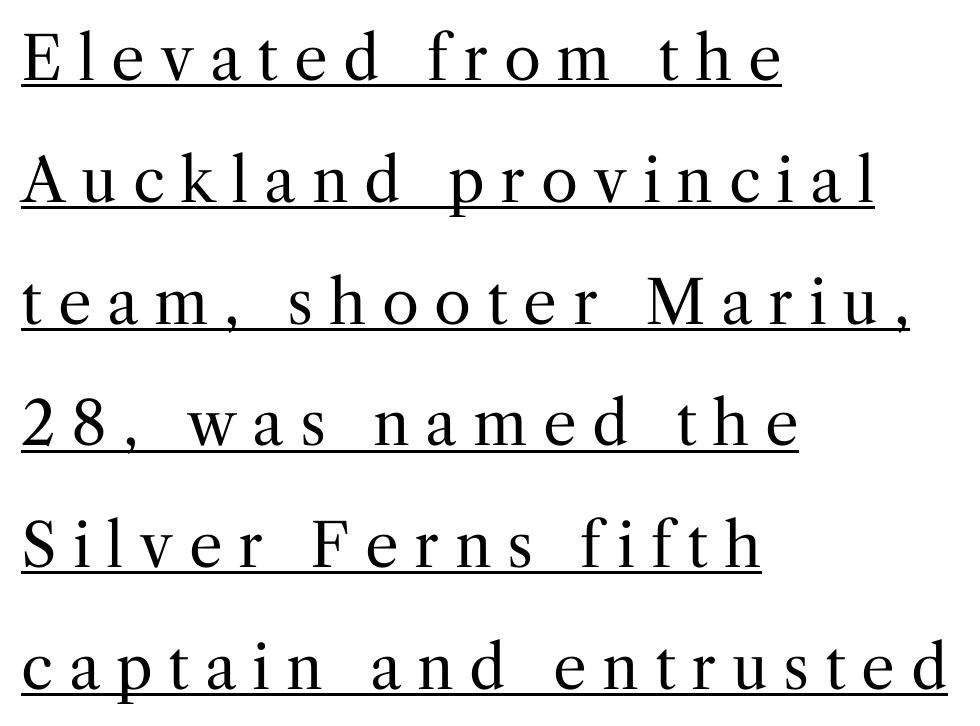
The image shows 60 px regular-weight serif type, upright; set left-aligned, loose line spacing (2.03x), unusually wide letter spacing (+0.26 em), underlined; medium stroke contrast and a medium x-height.
